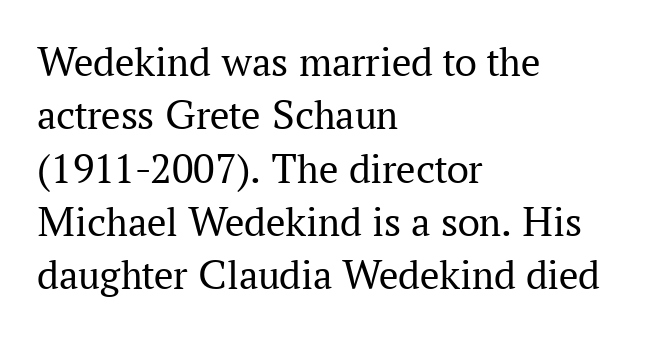
The image shows 43 px regular-weight serif type, upright; set left-aligned, line spacing 1.24x, normal letter spacing, not underlined; medium stroke contrast and a medium x-height.
